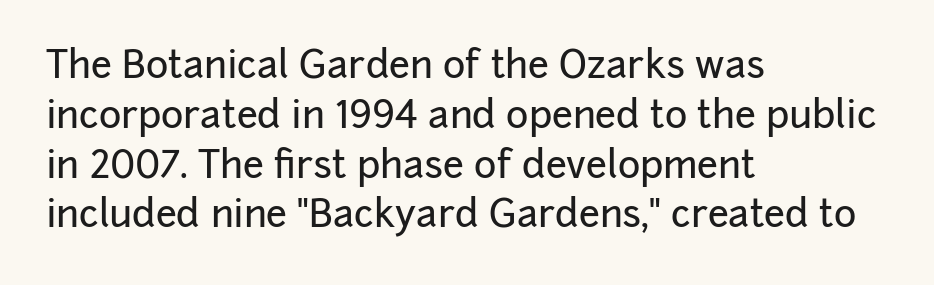
Rendered with straight, roman letterforms. Anything drawn beneath the words? Only blank space. Honestly, the row spacing looks completely unremarkable. A sans-serif font was chosen for this passage.
